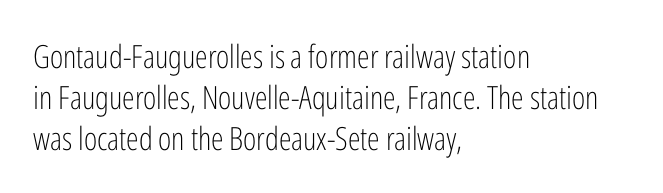
Q: Is the text bold? A: No.
Q: Is the text italic (slanted)? A: No, it is upright.
Q: Is the typeface a serif or a sans-serif typeface? A: Sans-serif.
Q: Is the text underlined? A: No.
Q: How is the paragraph aligned? A: Left-aligned.
Q: Is the spacing between letters normal or unusually wide? A: Normal.
Q: Is the spacing between lines tight, normal or loose? A: Normal.
Q: Width (condensed, normal, or wide)? A: Condensed.
Q: Stroke contrast? A: Low.
Q: x-height? A: Medium.
Q: Monospaced? A: No.
